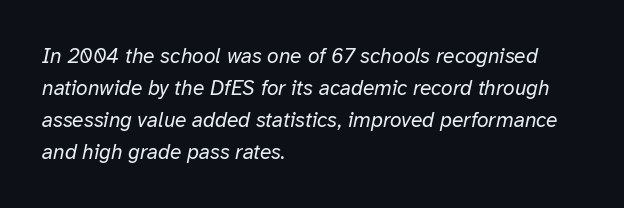
Q: Is the text bold? A: No.
Q: Is the text italic (slanted)? A: Yes, it leans right by about 12 degrees.
Q: Is the text underlined? A: No.
Q: How is the paragraph aligned? A: Left-aligned.
Q: Is the spacing between letters normal or unusually wide? A: Normal.
Q: Is the spacing between lines tight, normal or loose? A: Normal.
